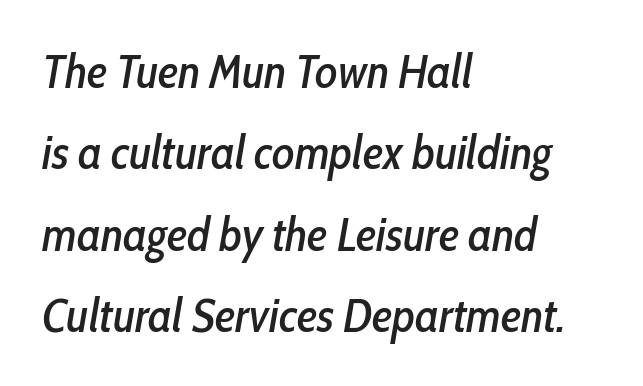
The image shows 47 px condensed type, italic (leaning right); set left-aligned, line spacing 1.73x, normal letter spacing, not underlined; low stroke contrast and a medium x-height.
